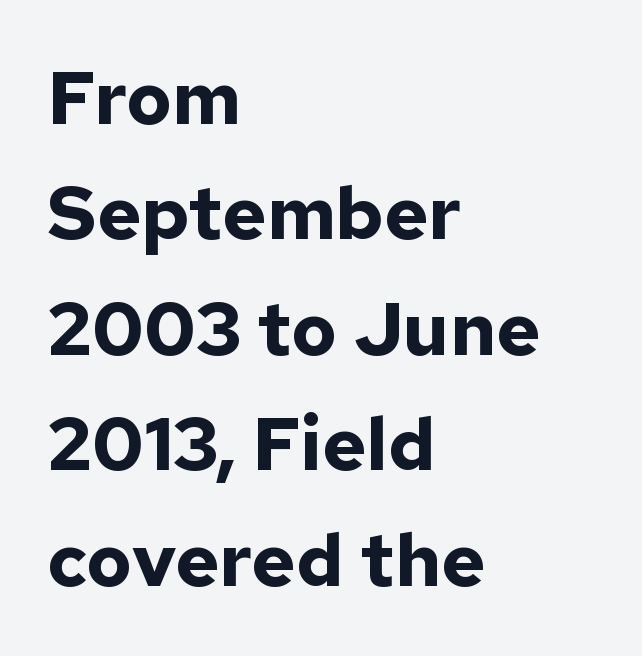
Q: Is the text bold? A: Yes.
Q: Is the text italic (slanted)? A: No, it is upright.
Q: Is the typeface a serif or a sans-serif typeface? A: Sans-serif.
Q: Is the text underlined? A: No.
Q: How is the paragraph aligned? A: Left-aligned.
Q: Is the spacing between letters normal or unusually wide? A: Normal.
Q: Is the spacing between lines tight, normal or loose? A: Normal.
Q: Width (condensed, normal, or wide)? A: Normal.
Q: Stroke contrast? A: Low.
Q: x-height? A: Medium.
Q: Monospaced? A: No.
